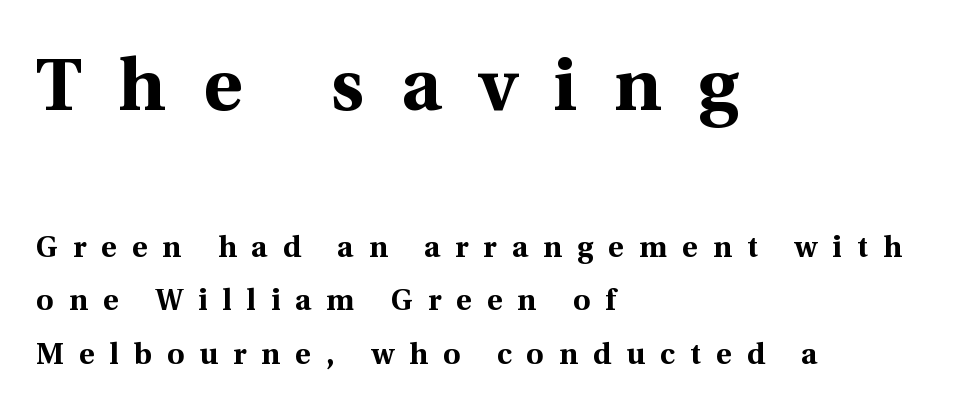
You could not count columns in this text — the font is proportionally spaced. Every character sits straight up, as roman type does. Leftover space on each line is placed entirely after the last word. These lines have a slow, spaced-out rhythm from letter to letter.
